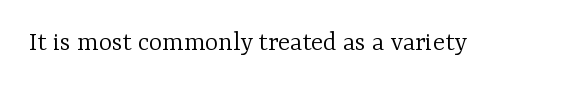
{"serif": "yes", "italic": "no", "bold": "no", "weight": "light", "width": "normal", "stroke_contrast": "low", "x_height": "medium", "monospaced": "no", "underline": "no", "letter_spacing": "normal", "letter_spacing_em": 0.0, "glyph_px": 28}
